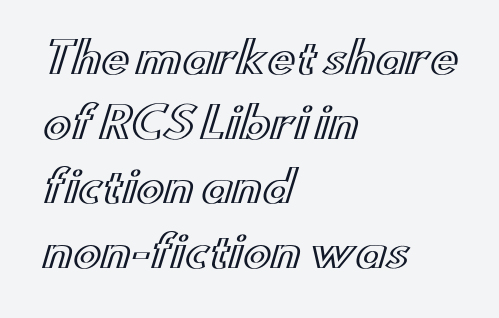
Q: Is the text italic (slanted)? A: Yes.
Q: Is the text underlined? A: No.
Q: How is the paragraph aligned? A: Left-aligned.
Q: Is the spacing between letters normal or unusually wide? A: Normal.
Q: Is the spacing between lines tight, normal or loose? A: Normal.
Q: Width (condensed, normal, or wide)? A: Wide.
Q: x-height? A: Small.
Q: Monospaced? A: No.
